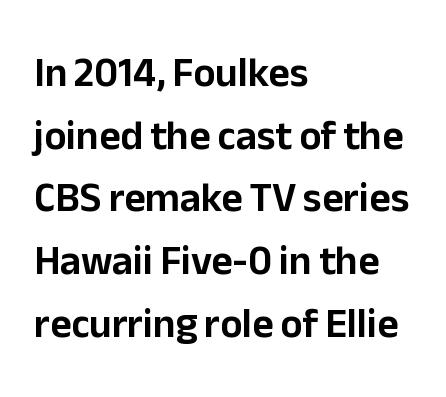
The image shows 41 px sans-serif type, upright; set left-aligned, normal line spacing (1.53x), normal letter spacing, not underlined; low stroke contrast and a medium x-height.
